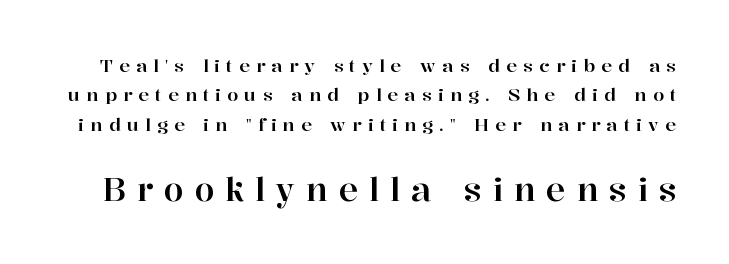
The image shows 32 px serif type, upright; set normal line spacing (1.63x), unusually wide letter spacing (+0.34 em), not underlined; the second (bottom) block is 1.78x larger; high stroke contrast and a medium x-height.
